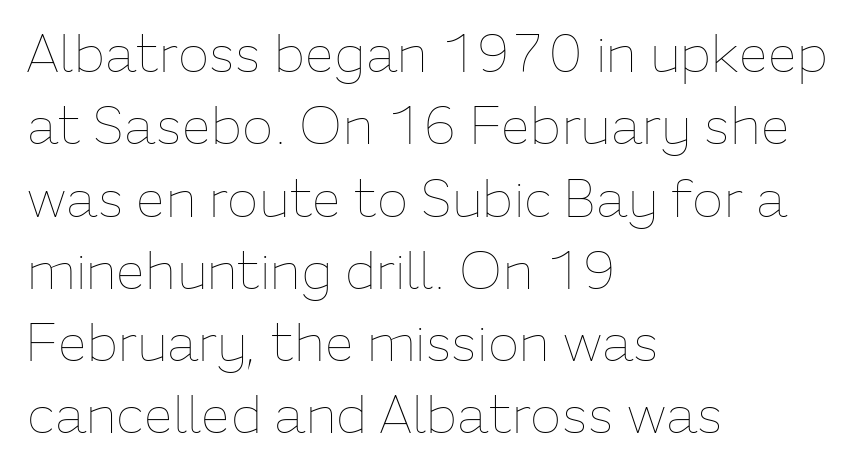
Rows of type keep a routine distance in the vertical direction. Is this a fixed-width face? No — the glyphs have proportional, varying widths. The rag falls on the right side of this text block. The foot of each line stays bare and open.
